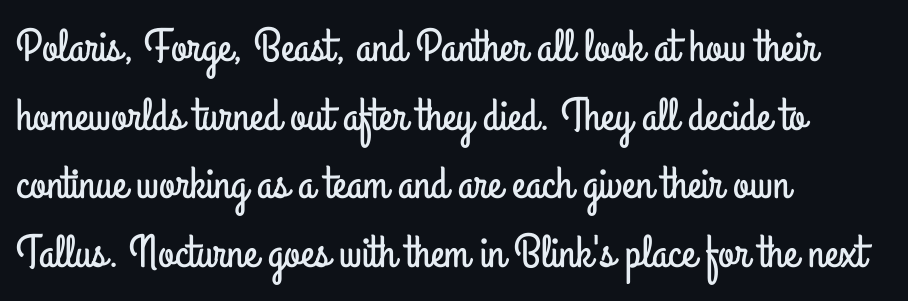
The image shows 46 px condensed sans-serif type, upright; set left-aligned, normal line spacing (1.49x), normal letter spacing, not underlined; low stroke contrast and a small x-height.
